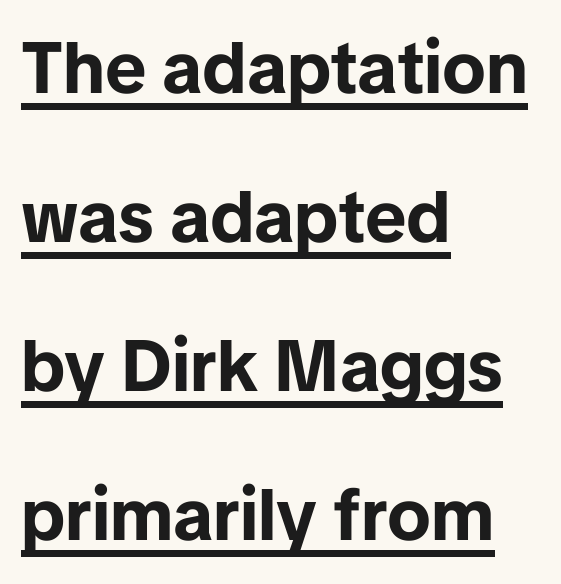
A typesetter would call this proportional, since set widths differ per character. This is the regular roman posture of the typeface. Type style note: lacks serifs. Heft: maximum for text — a bold. The type is set solid horizontally, with unmodified tracking. If you measured baseline to baseline, you'd find a long distance.
